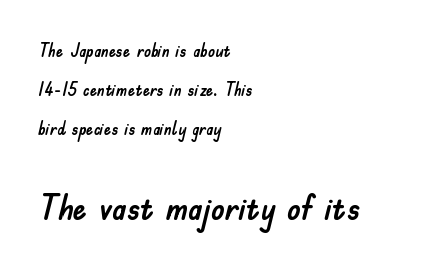
{"serif": "no", "width": "normal", "stroke_contrast": "low", "x_height": "small", "monospaced": "no", "underline": "no", "align": "left", "line_spacing": "loose", "line_spacing_ratio": 2.18, "letter_spacing": "normal", "letter_spacing_em": 0.0, "larger_block": "second", "size_ratio": 1.94, "glyph_px": 35}
